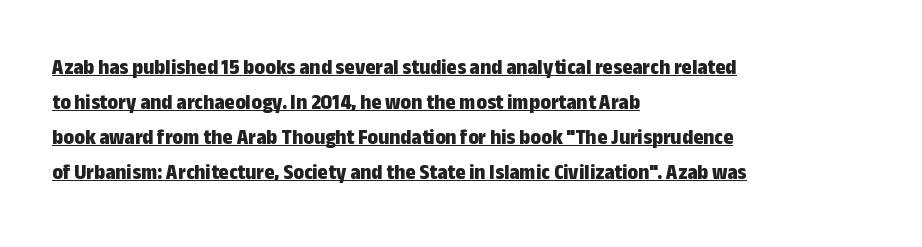
Q: Is the text bold? A: Yes.
Q: Is the text italic (slanted)? A: No, it is upright.
Q: Is the text underlined? A: Yes.
Q: How is the paragraph aligned? A: Left-aligned.
Q: Is the spacing between letters normal or unusually wide? A: Normal.
Q: Is the spacing between lines tight, normal or loose? A: Normal.
